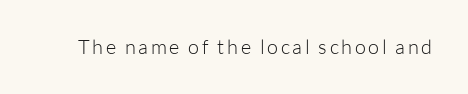
Q: Is the text bold? A: No.
Q: Is the text italic (slanted)? A: No, it is upright.
Q: Is the text underlined? A: No.
